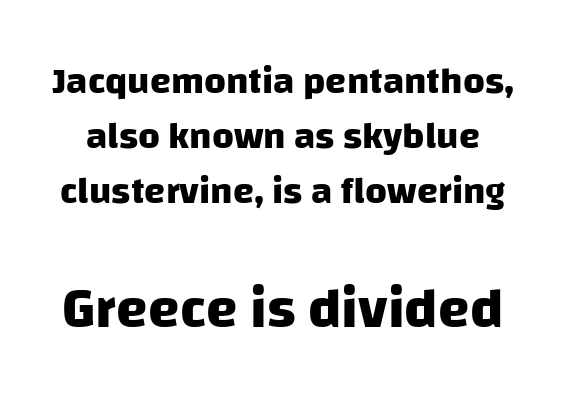
Check the space under the baseline: it is left empty. The font is running at its bold setting. Serifs: no, the terminals of the letterforms are clean. Note the varied advance widths — an 'i' is clearly narrower than an 'm'. Here the glyphs are tracked normally, forming tight word shapes. The composition opens small and finishes big.
